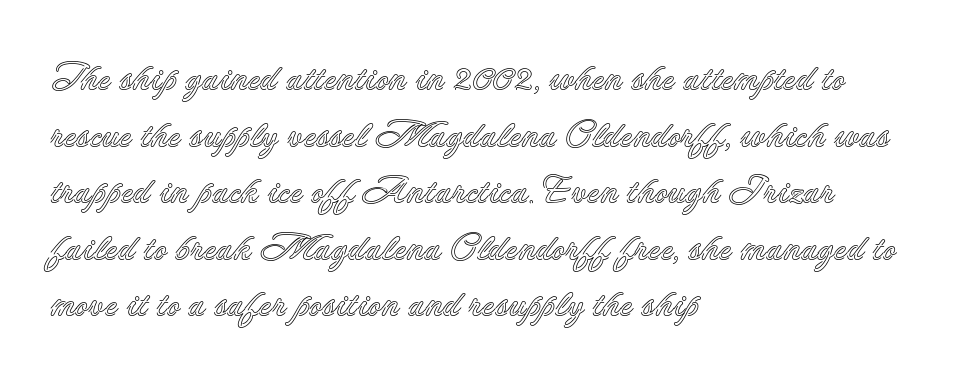
Compared with a centered layout, this one pins lines to the left instead. Does extra space separate the letters? No, they use regular spacing. Looks like regular typesetting: each glyph gets only the width it needs. Descenders are the only things crossing below the line.
